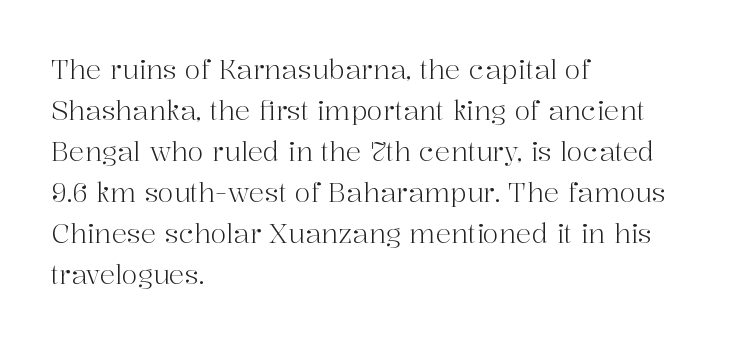
The image shows 26 px text type, upright; set left-aligned, normal line spacing (1.58x), normal letter spacing, not underlined.
